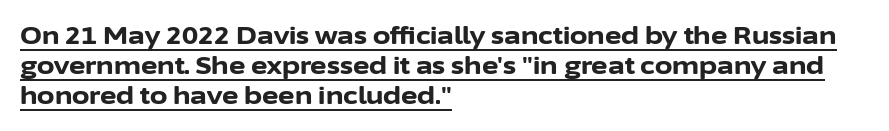
This sample is left-justified, so line endings fall wherever the words run out. Is the letter spacing exaggerated? No — it looks like the ordinary default. It's the straight-up-and-down kind of type. Underlining? Definitely there. Caption: bold face, heavy strokes.
